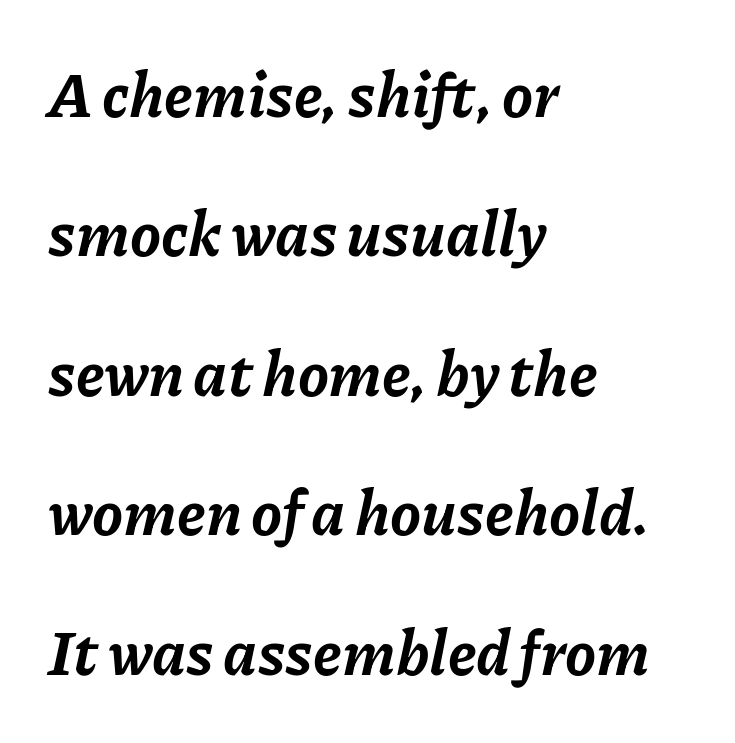
Type without underlining. Observe the ordinary spacing: letters are neighbours, not strangers. Vertical spacing — loose. Proportional: the letters do not fall into vertical columns. Emphasis by weight is at full strength: bold.
